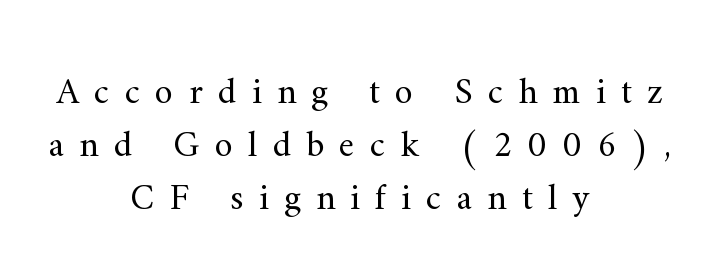
The image shows 37 px regular-weight serif type, upright; set centered, normal line spacing (1.43x), unusually wide letter spacing (+0.41 em), not underlined; medium stroke contrast and a small x-height.
